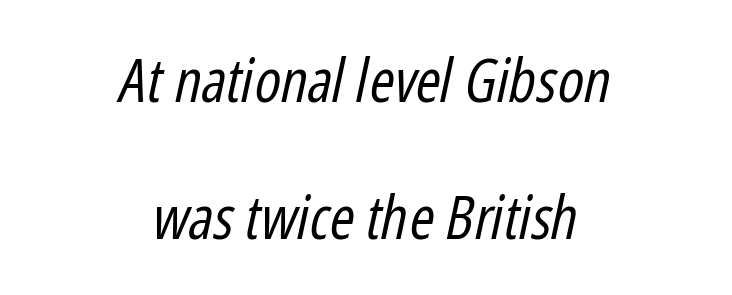
The image shows 60 px regular-weight, condensed type, italic (leaning right); set centered, loose line spacing (2.29x), normal letter spacing, not underlined; low stroke contrast and a medium x-height.
